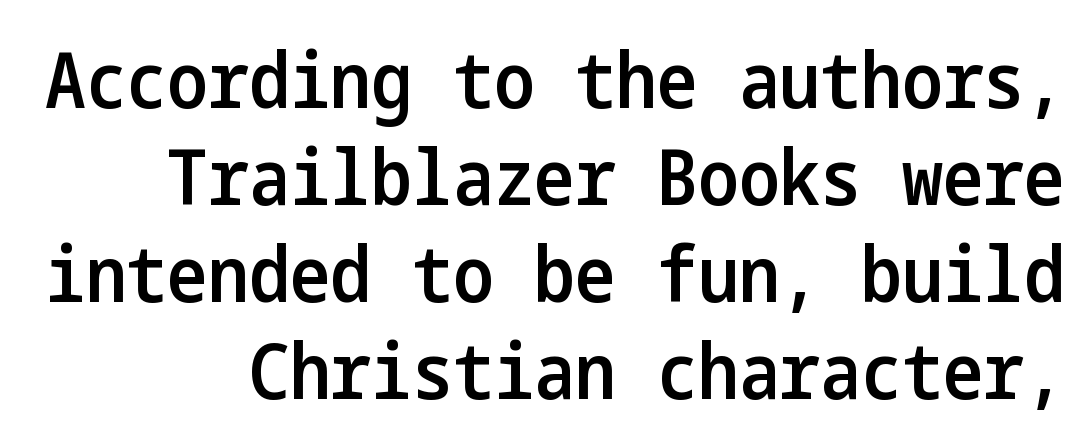
Q: Is the text bold? A: Semi-bold.
Q: Is the text italic (slanted)? A: No, it is upright.
Q: Is the typeface a serif or a sans-serif typeface? A: Sans-serif.
Q: Is the text underlined? A: No.
Q: How is the paragraph aligned? A: Right-aligned.
Q: Is the spacing between letters normal or unusually wide? A: Normal.
Q: Is the spacing between lines tight, normal or loose? A: Normal.
Q: Width (condensed, normal, or wide)? A: Condensed.
Q: Stroke contrast? A: Low.
Q: x-height? A: Medium.
